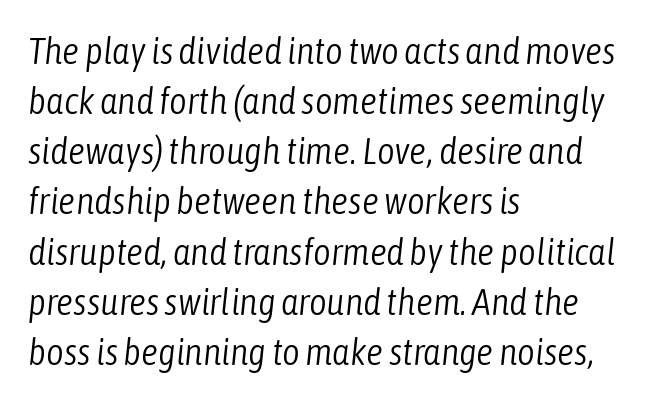
The image shows 38 px light, condensed type, italic (leaning right); set left-aligned, normal line spacing (1.32x), normal letter spacing, not underlined; low stroke contrast and a medium x-height.
